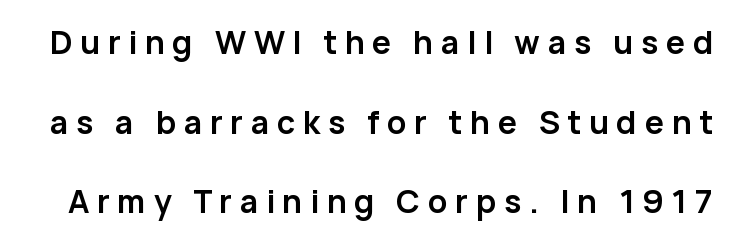
{"serif": "no", "italic": "no", "bold": "yes", "weight": "semibold", "width": "normal", "stroke_contrast": "low", "x_height": "medium", "monospaced": "no", "underline": "no", "line_spacing": "loose", "line_spacing_ratio": 2.49, "letter_spacing": "wide", "letter_spacing_em": 0.24, "glyph_px": 32}
